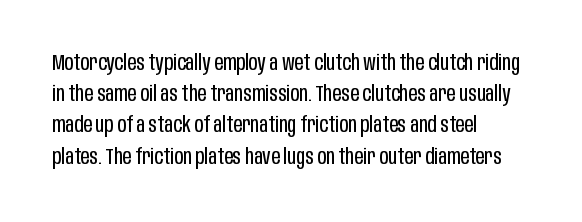
Every row of glyphs begins at an identical x-position on the left. The typesetting does not lean heavy: it is not bold. One glance says typical: line gaps are just what's usual. Underlining? Definitely not there.
